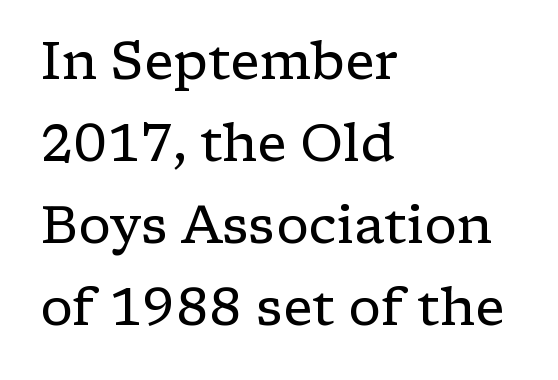
No italicization has been applied; the sample stays upright. You could not count columns in this text — the font is proportionally spaced. Font category for this specimen: serif. Horizontally, the lines are justified to the leading edge only. Quick note: interline space is typical. What stands out about the letter spacing? Nothing — it is the standard amount.
